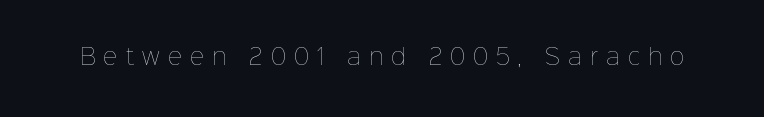
Only glyphs here, with clear space below each row. No extra ink here — the face is not bold. Letter spacing: wide. The typography opts for an upright posture over an oblique one.
